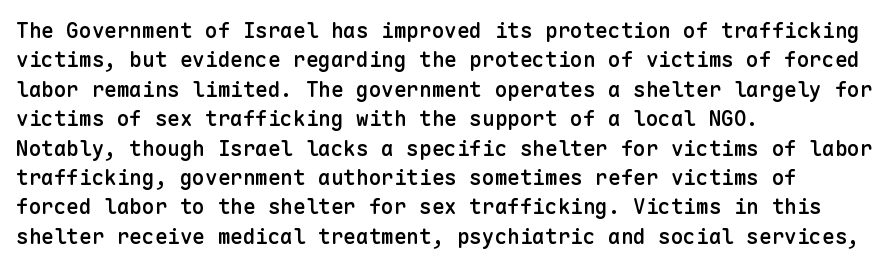
Q: Is the text bold? A: Semi-bold.
Q: Is the text italic (slanted)? A: No, it is upright.
Q: Is the text underlined? A: No.
Q: How is the paragraph aligned? A: Left-aligned.
Q: Is the spacing between letters normal or unusually wide? A: Normal.
Q: Is the spacing between lines tight, normal or loose? A: Normal.
